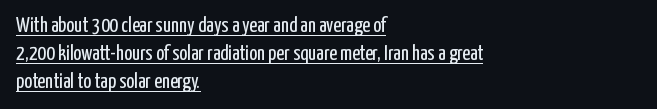
{"italic": "no", "bold": "no", "underline": "yes", "align": "left", "line_spacing": "normal", "line_spacing_ratio": 1.33, "letter_spacing": "normal", "letter_spacing_em": 0.0, "glyph_px": 21}
